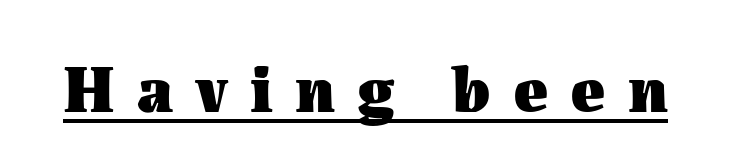
You could only call the tracking loose — the letters float apart. Does the lettering tilt? It doesn't — this is upright. Spacing verdict: proportional, widths tailored to each character. Students, observe the line beneath the letters — that is underlining.
